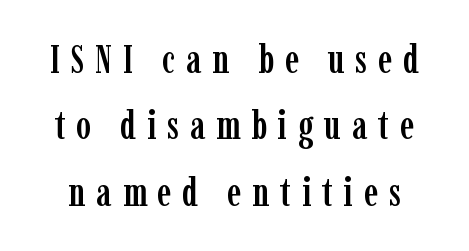
Q: Is the text italic (slanted)? A: No, it is upright.
Q: Is the typeface a serif or a sans-serif typeface? A: Serif.
Q: Is the text underlined? A: No.
Q: Is the spacing between letters normal or unusually wide? A: Unusually wide.
Q: Is the spacing between lines tight, normal or loose? A: Normal.
Q: Width (condensed, normal, or wide)? A: Condensed.
Q: Stroke contrast? A: Low.
Q: x-height? A: Medium.
Q: Monospaced? A: No.
